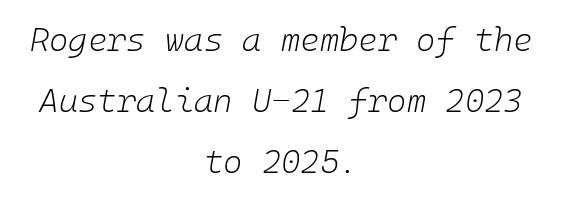
Weight: not bold — regular or lighter. Beneath every word, the page is bare. The passage shown has conventional tracking throughout. Italic: yes, the glyphs are oblique. Leftover space on each line is divided equally before and after the words.
